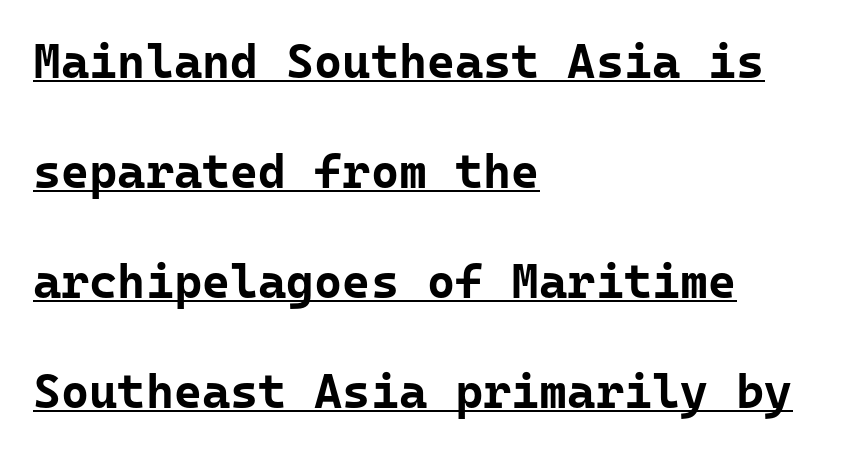
Look at the stroke-to-counter ratio: heavy, a bold. The rendering anchors every line to the left-hand side. Ascenders rise straight up at ninety degrees. The text was rendered using a sans face with plain stroke endings.
